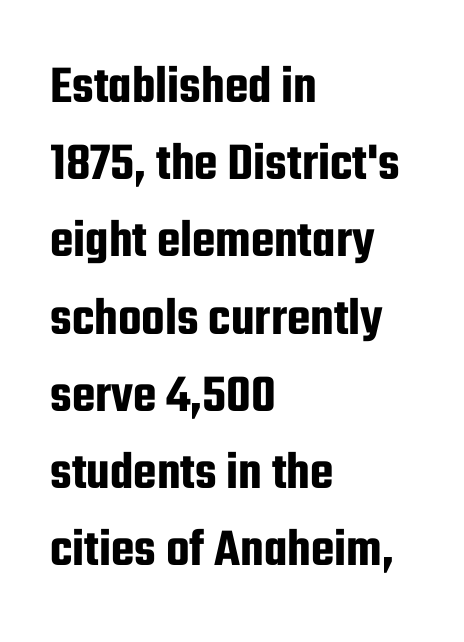
Q: Is the text italic (slanted)? A: No, it is upright.
Q: Is the typeface a serif or a sans-serif typeface? A: Sans-serif.
Q: Is the text underlined? A: No.
Q: How is the paragraph aligned? A: Left-aligned.
Q: Is the spacing between letters normal or unusually wide? A: Normal.
Q: Is the spacing between lines tight, normal or loose? A: Normal.
Q: Width (condensed, normal, or wide)? A: Condensed.
Q: Stroke contrast? A: Low.
Q: x-height? A: Medium.
Q: Monospaced? A: No.
